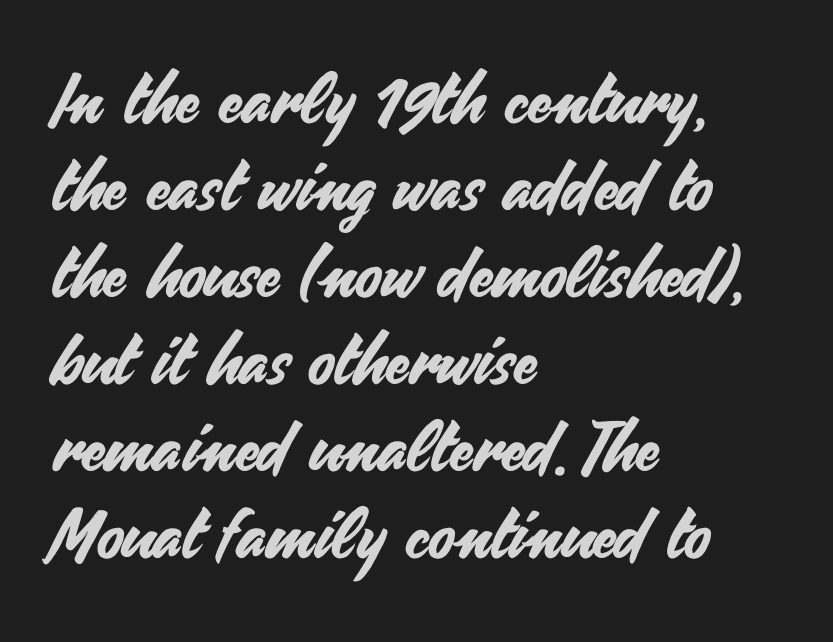
The image shows 69 px sans-serif type; set left-aligned, normal line spacing (1.26x), normal letter spacing, not underlined; medium stroke contrast and a small x-height.
